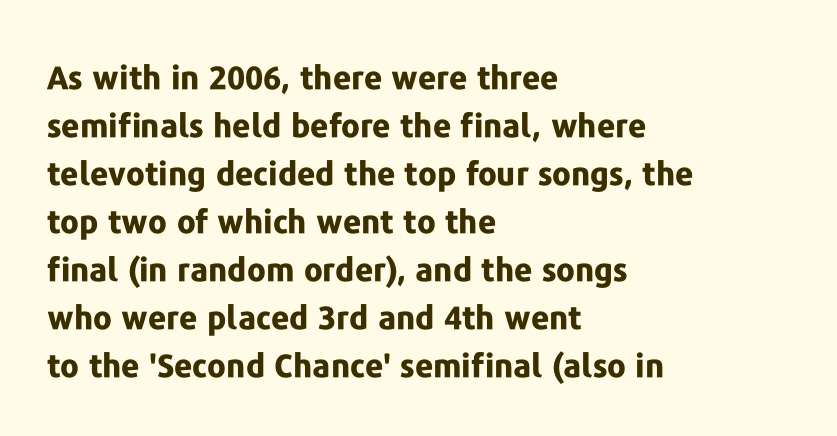
The image shows 32 px bold sans-serif type, upright; set left-aligned, normal line spacing (1.5x), normal letter spacing, not underlined; low stroke contrast and a medium x-height.
